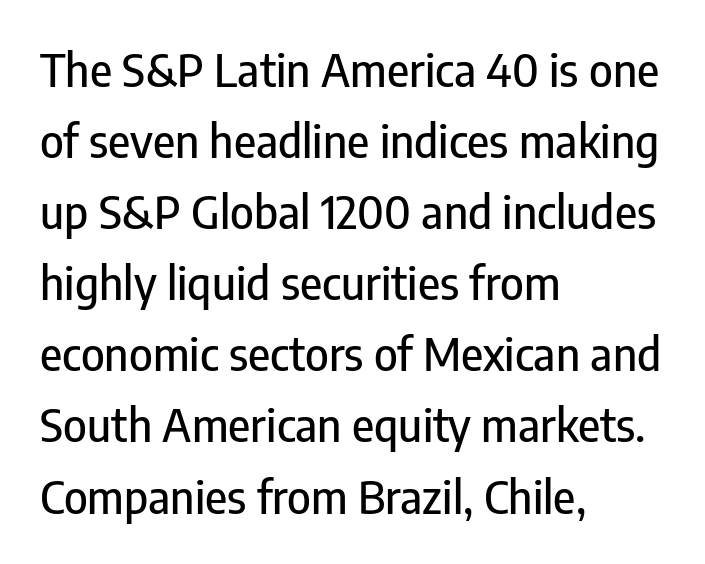
Successive baselines arrive at the customary interval. Font category for this specimen: sans-serif. Teacher's note: observe the even left margin — that is flush-left alignment. Style check: upright.
